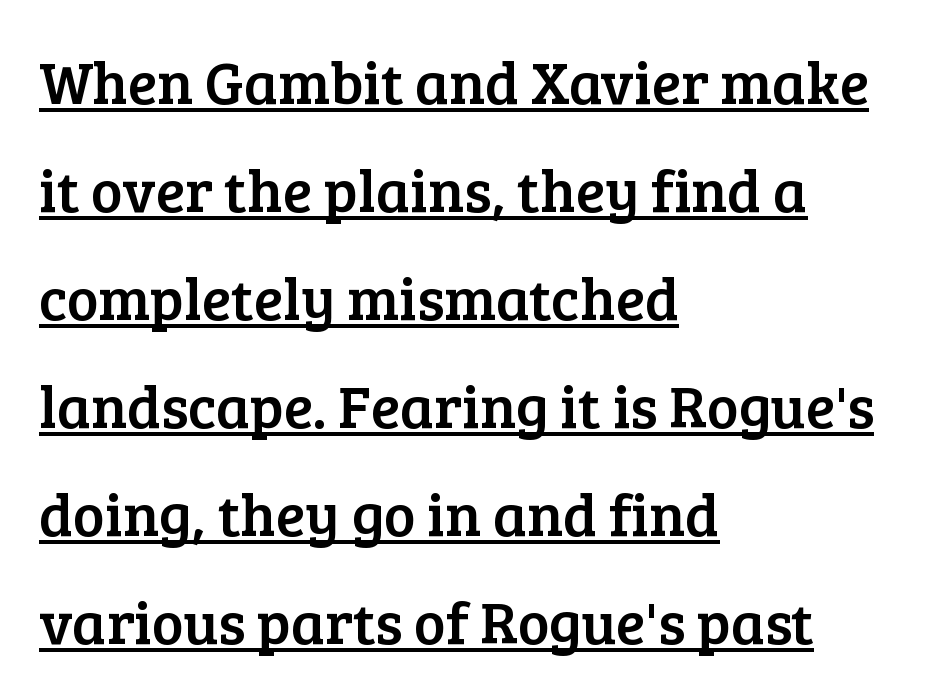
Q: Is the text italic (slanted)? A: No, it is upright.
Q: Is the typeface a serif or a sans-serif typeface? A: Serif.
Q: Is the text underlined? A: Yes.
Q: How is the paragraph aligned? A: Left-aligned.
Q: Is the spacing between letters normal or unusually wide? A: Normal.
Q: Width (condensed, normal, or wide)? A: Normal.
Q: Stroke contrast? A: Low.
Q: x-height? A: Medium.
Q: Monospaced? A: No.
